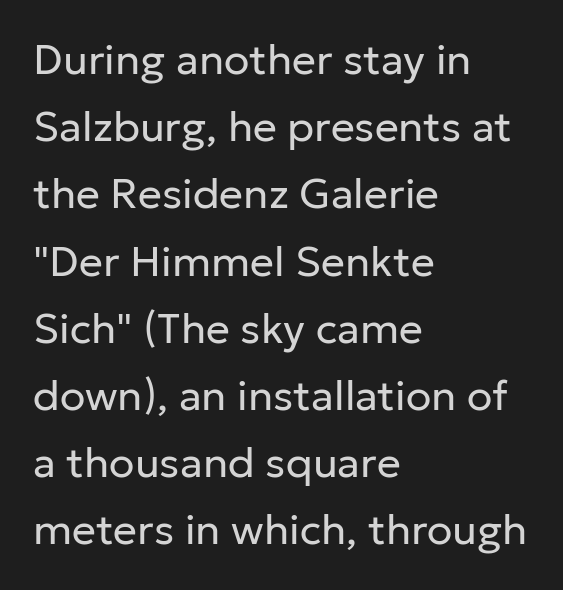
The image shows 42 px regular-weight sans-serif type, upright; set left-aligned, normal line spacing (1.6x), normal letter spacing, not underlined; low stroke contrast and a medium x-height.
